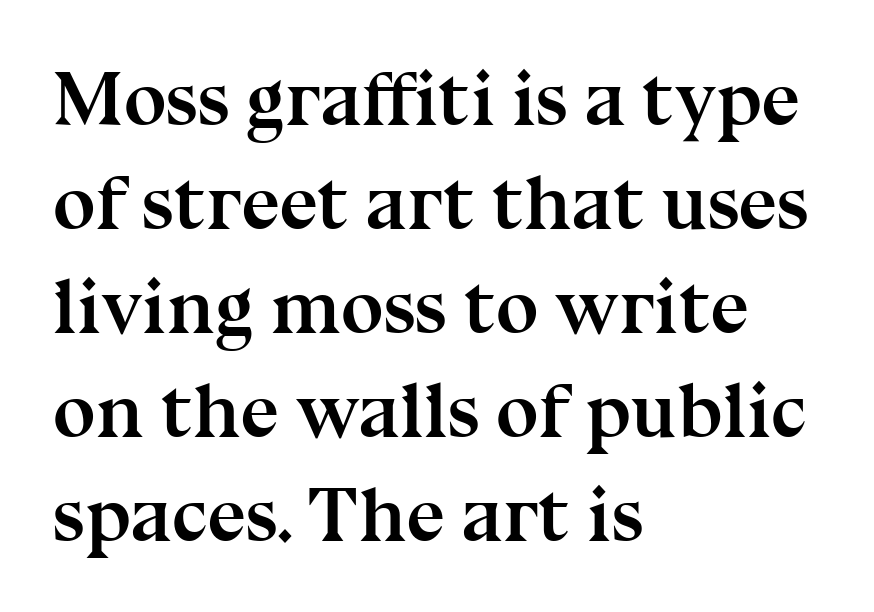
The image shows 77 px semibold serif type, upright; set left-aligned, normal line spacing (1.35x), normal letter spacing, not underlined; medium stroke contrast and a medium x-height.
